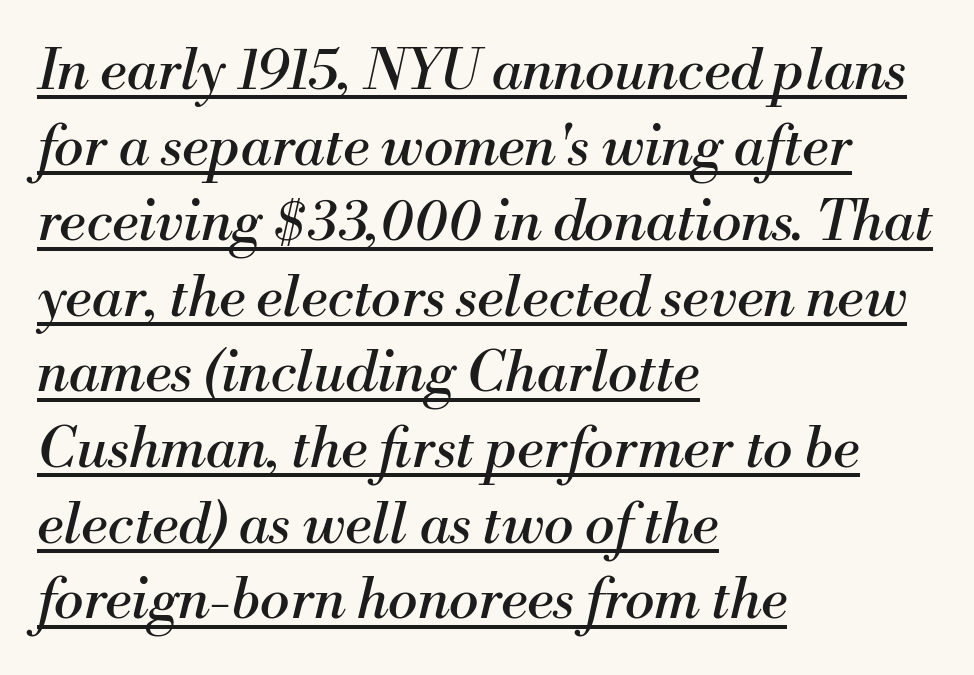
{"serif": "yes", "italic": "yes", "lean": "right", "slant_degrees": 13, "bold": "no", "weight": "regular", "width": "normal", "stroke_contrast": "medium", "x_height": "small", "monospaced": "no", "underline": "yes", "align": "left", "line_spacing": "normal", "line_spacing_ratio": 1.35, "letter_spacing": "normal", "letter_spacing_em": 0.0, "glyph_px": 56}
